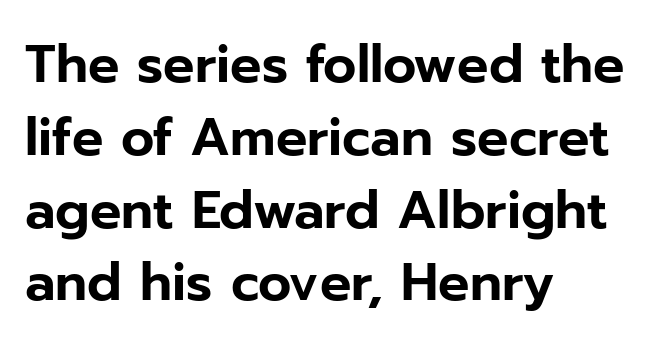
Q: Is the text italic (slanted)? A: No, it is upright.
Q: Is the typeface a serif or a sans-serif typeface? A: Sans-serif.
Q: Is the text underlined? A: No.
Q: How is the paragraph aligned? A: Left-aligned.
Q: Is the spacing between letters normal or unusually wide? A: Normal.
Q: Is the spacing between lines tight, normal or loose? A: Normal.
Q: Width (condensed, normal, or wide)? A: Normal.
Q: Stroke contrast? A: Low.
Q: x-height? A: Medium.
Q: Monospaced? A: No.
